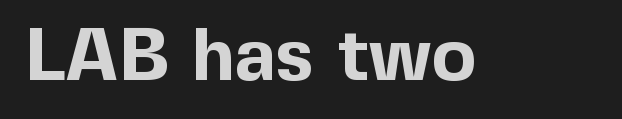
The image shows 74 px bold sans-serif type, upright; set normal letter spacing, not underlined; a medium x-height.
